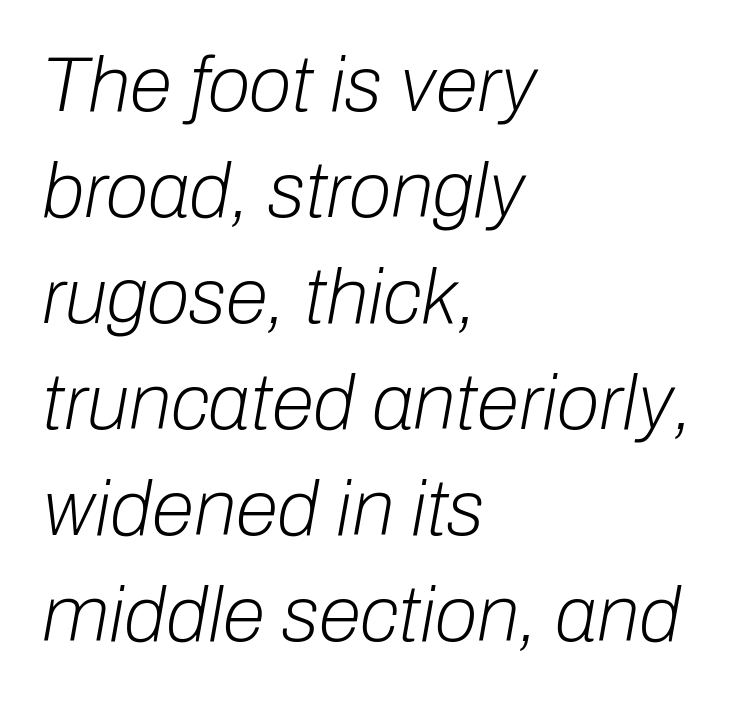
The image shows 78 px light type, italic (leaning right); set left-aligned, normal line spacing (1.36x), normal letter spacing, not underlined; low stroke contrast and a medium x-height.
